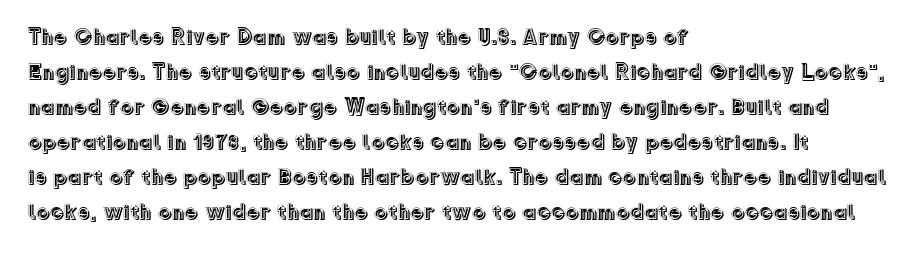
The image shows 22 px text type, upright; set left-aligned, normal line spacing (1.59x), normal letter spacing, not underlined.
